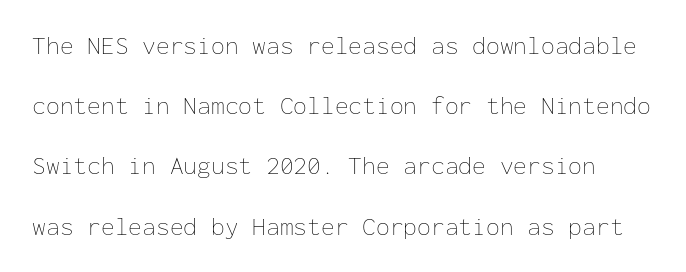
Q: Is the text bold? A: No.
Q: Is the text italic (slanted)? A: No, it is upright.
Q: Is the text underlined? A: No.
Q: Is the spacing between letters normal or unusually wide? A: Normal.
Q: Is the spacing between lines tight, normal or loose? A: Loose.
